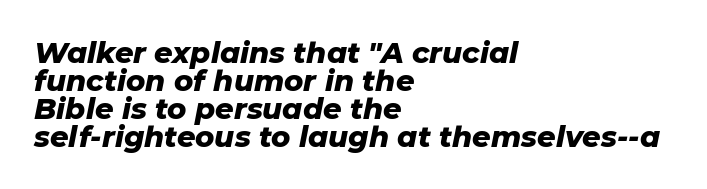
The image shows 29 px heavy type, italic (leaning right); set left-aligned, tight line spacing (0.96x), normal letter spacing, not underlined; low stroke contrast and a medium x-height.
